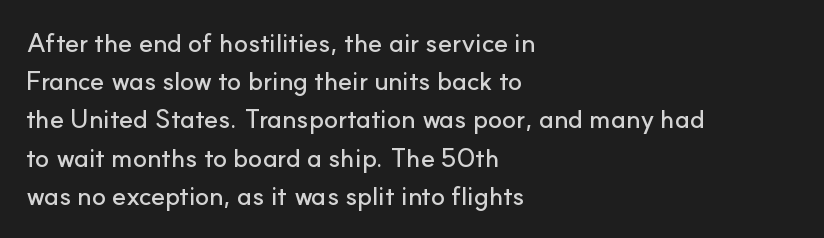
The image shows 26 px text type, upright; set left-aligned, normal line spacing (1.47x), normal letter spacing, not underlined.
